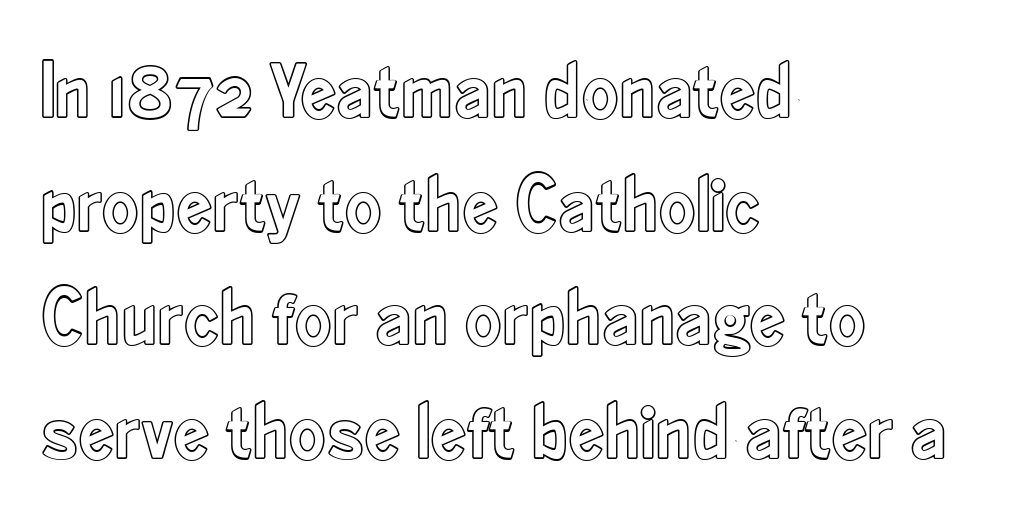
{"italic": "no", "width": "condensed", "x_height": "small", "monospaced": "no", "underline": "no", "align": "left", "line_spacing": "normal", "line_spacing_ratio": 1.42, "letter_spacing": "normal", "letter_spacing_em": 0.0, "glyph_px": 80}
